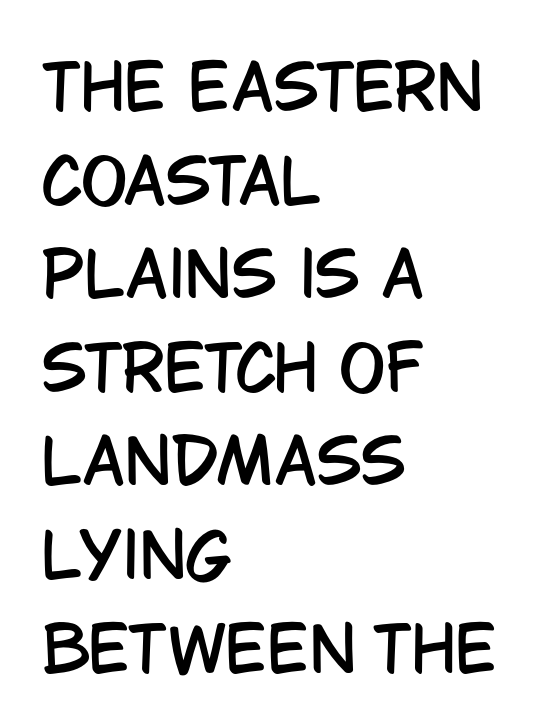
Line starts are locked; line ends wander. Quick note: not italic, upright. Observe the ordinary spacing: letters are neighbours, not strangers. Underlining? Definitely not there.
